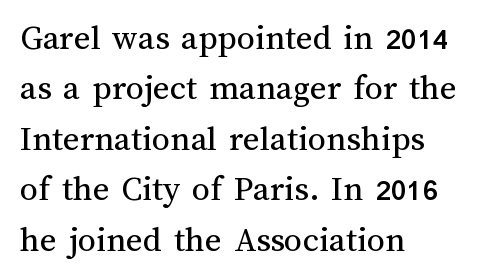
{"italic": "no", "bold": "no", "weight": "regular", "width": "normal", "stroke_contrast": "medium", "x_height": "medium", "monospaced": "no", "underline": "no", "align": "left", "line_spacing": "normal", "line_spacing_ratio": 1.4, "letter_spacing": "normal", "letter_spacing_em": 0.0, "glyph_px": 36}
